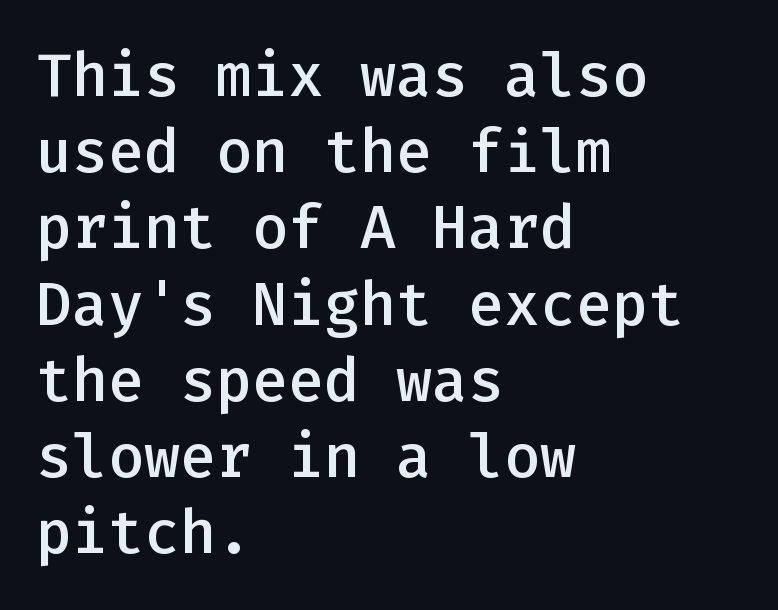
The image shows 60 px semibold sans-serif type, upright, monospaced; set left-aligned, normal line spacing (1.27x), normal letter spacing, not underlined; low stroke contrast and a medium x-height.
